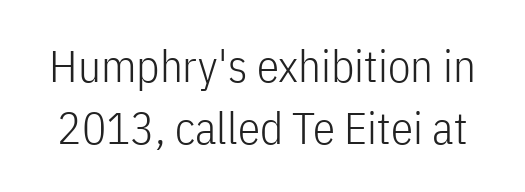
The passage shown is typed in a proportional face where columns would drift. The type sits square on the baseline with zero lean. Bold? No — there's no thickening of the strokes. Is the letter spacing exaggerated? No — it looks like the ordinary default. A normal amount of white space separates one row of letters from the next. The characters display no serif detailing; their extremities are plain.
